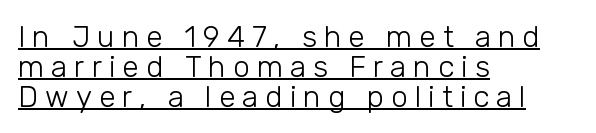
{"serif": "no", "italic": "no", "bold": "no", "weight": "light", "width": "normal", "stroke_contrast": "low", "x_height": "medium", "monospaced": "no", "underline": "yes", "align": "left", "line_spacing": "tight", "line_spacing_ratio": 1.0, "letter_spacing": "wide", "letter_spacing_em": 0.23, "glyph_px": 30}
